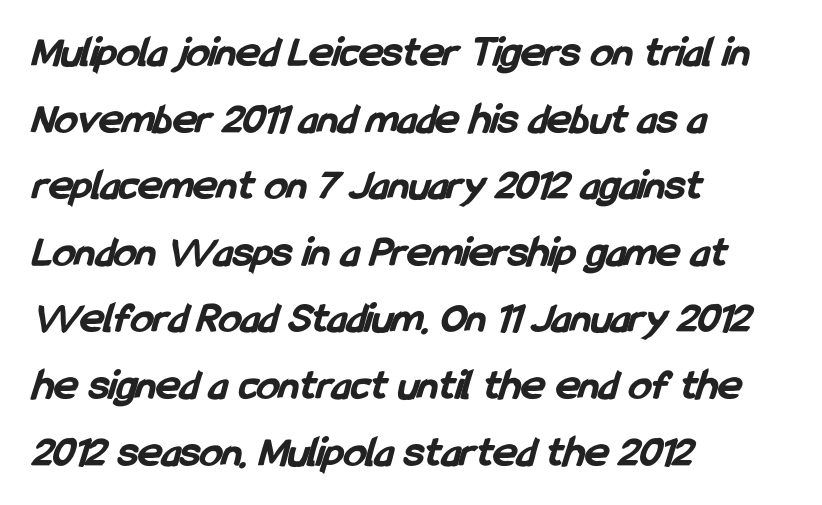
The image shows 45 px bold, condensed sans-serif type; set left-aligned, normal line spacing (1.48x), normal letter spacing, not underlined; low stroke contrast and a medium x-height.
